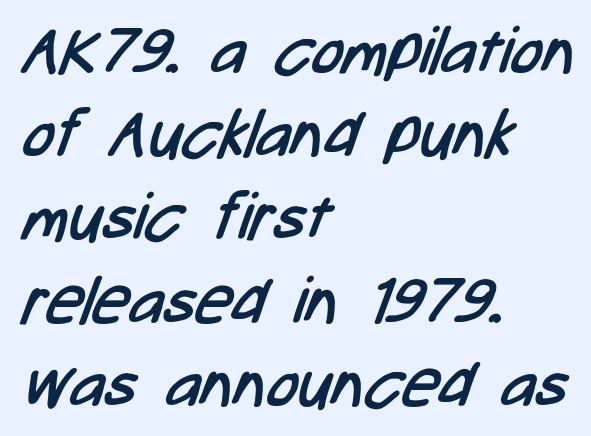
In terms of leading, this rendering sits right in the middle. The text block is weighted toward the left margin, trailing off unevenly rightward. In terms of letterspacing, this is plain default setting. Stems here are at most as thick as an everyday book face. A clean baseline with only descenders dipping below it.
